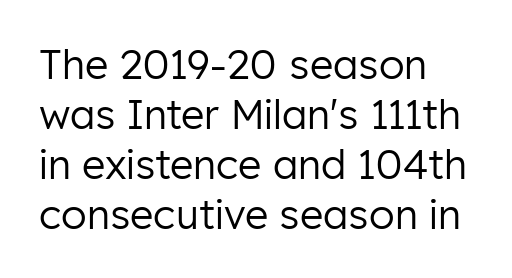
Q: Is the text bold? A: No.
Q: Is the text italic (slanted)? A: No, it is upright.
Q: Is the typeface a serif or a sans-serif typeface? A: Sans-serif.
Q: Is the text underlined? A: No.
Q: How is the paragraph aligned? A: Left-aligned.
Q: Is the spacing between letters normal or unusually wide? A: Normal.
Q: Is the spacing between lines tight, normal or loose? A: Normal.
Q: Width (condensed, normal, or wide)? A: Normal.
Q: Stroke contrast? A: Low.
Q: x-height? A: Medium.
Q: Monospaced? A: No.
